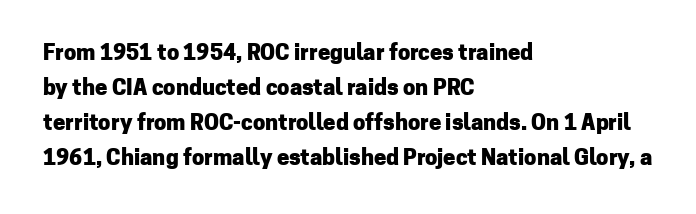
{"italic": "no", "bold": "yes", "underline": "no", "align": "left", "line_spacing": "normal", "line_spacing_ratio": 1.59, "letter_spacing": "normal", "letter_spacing_em": 0.0, "glyph_px": 22}
